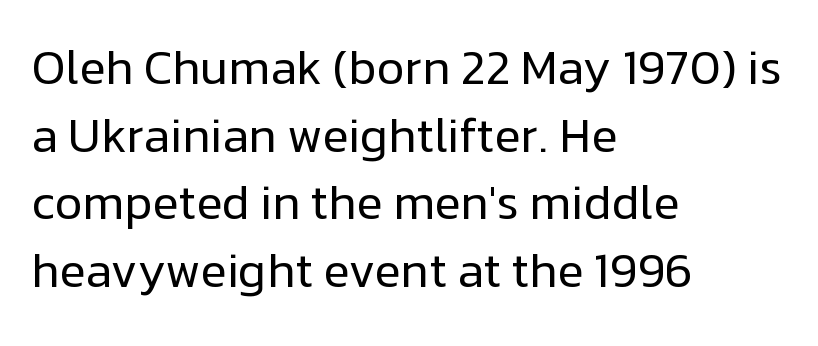
{"serif": "no", "italic": "no", "bold": "no", "weight": "regular", "width": "normal", "stroke_contrast": "low", "x_height": "medium", "monospaced": "no", "underline": "no", "align": "left", "line_spacing": "normal", "line_spacing_ratio": 1.41, "letter_spacing": "normal", "letter_spacing_em": 0.0, "glyph_px": 48}
